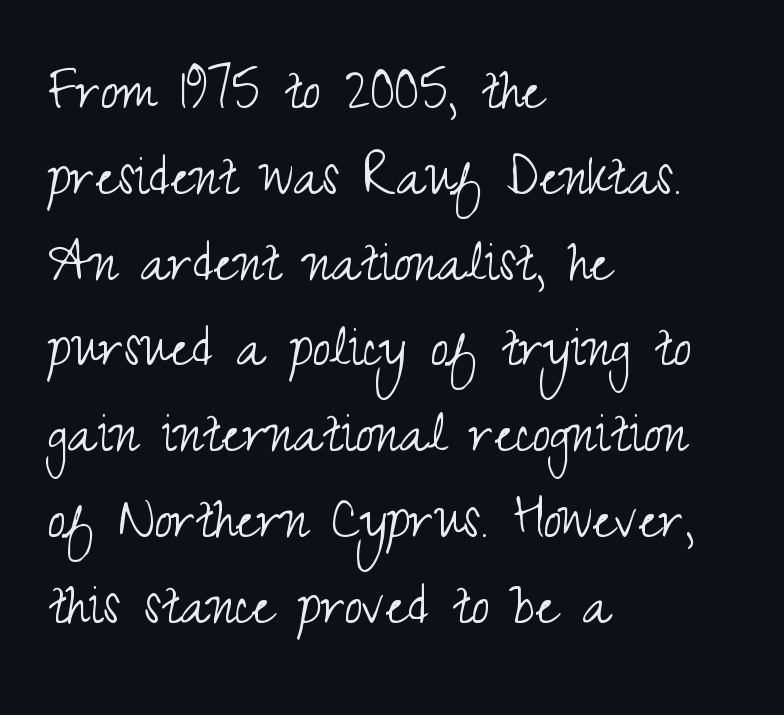
Check the space under the baseline: it is left empty. The lines in this sample share a left origin and differ only in where they stop. Designer's note — italics off, roman on. Students, note that the glyphs here touch the page at normal intervals.
